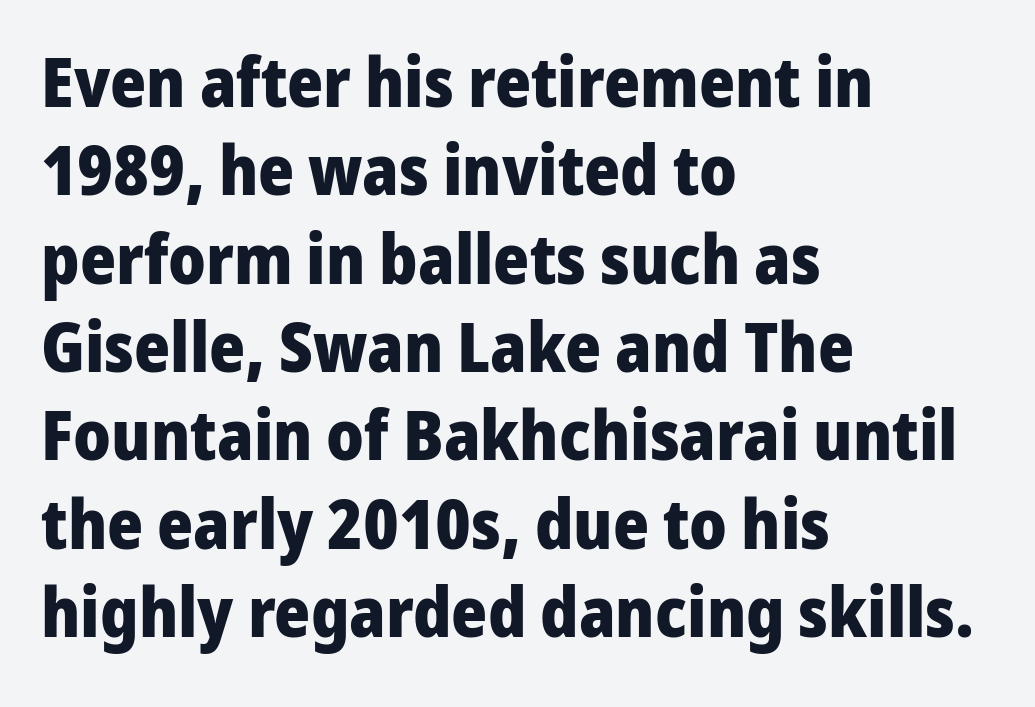
Does the lettering tilt? It doesn't — this is upright. The glyphs are unaccompanied by any horizontal stroke below them. Caption: multi-line text, flush left, ragged right. Every letter is thick-stroked: bold, no question. This is sans-serif lettering, the kind often seen on screens and signage.
